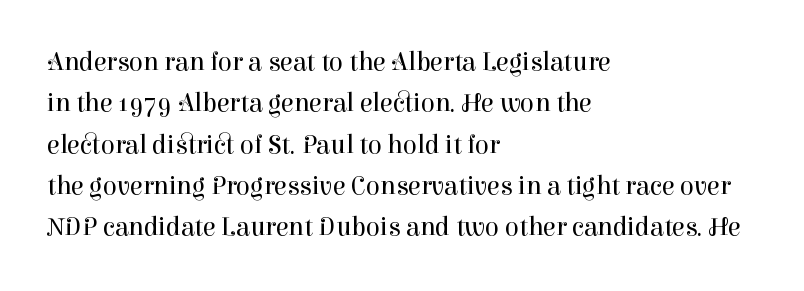
{"italic": "no", "bold": "no", "underline": "no", "align": "left", "line_spacing": "normal", "line_spacing_ratio": 1.59, "letter_spacing": "normal", "letter_spacing_em": 0.0, "glyph_px": 26}
